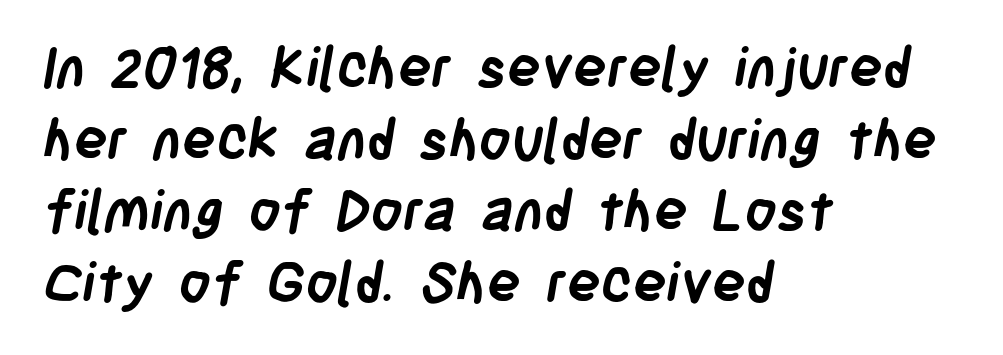
The image shows 56 px semibold, condensed sans-serif type; set left-aligned, normal line spacing (1.28x), normal letter spacing, not underlined; low stroke contrast and a large x-height.
